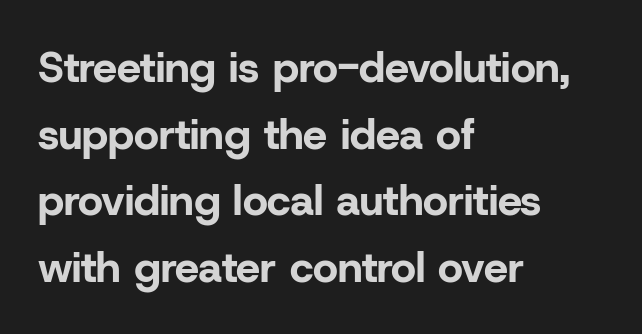
Q: Is the text bold? A: Yes.
Q: Is the text italic (slanted)? A: No, it is upright.
Q: Is the typeface a serif or a sans-serif typeface? A: Sans-serif.
Q: Is the text underlined? A: No.
Q: How is the paragraph aligned? A: Left-aligned.
Q: Is the spacing between letters normal or unusually wide? A: Normal.
Q: Is the spacing between lines tight, normal or loose? A: Normal.
Q: Width (condensed, normal, or wide)? A: Normal.
Q: Stroke contrast? A: Low.
Q: x-height? A: Medium.
Q: Monospaced? A: No.
